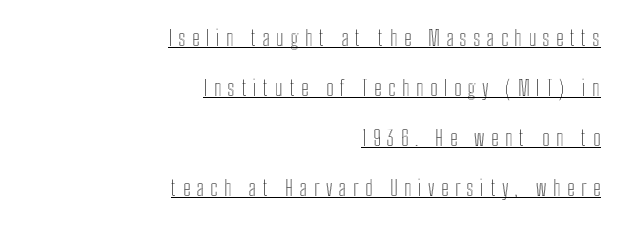
Each word looks stretched out because of the extra space between its letters. If you measured baseline to baseline, you'd find a long distance. Caption: lettering with a line underneath. Short and long lines alike share a common ending point at right. Designer's note — italics off, roman on.
